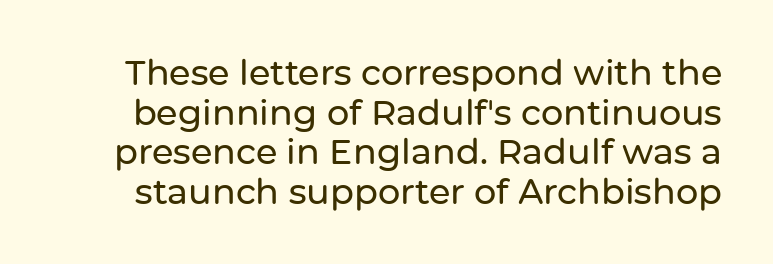
The image shows 35 px sans-serif type, upright; set tight line spacing (1.13x), normal letter spacing, not underlined; low stroke contrast and a medium x-height.
